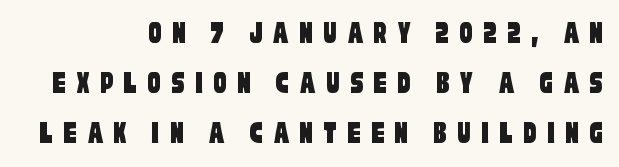
The image shows 33 px condensed sans-serif type; set right-aligned, normal line spacing (1.52x), unusually wide letter spacing (+0.3 em), not underlined; low stroke contrast and a large x-height.
